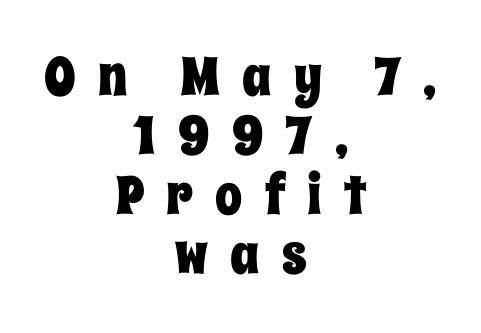
{"italic": "no", "width": "condensed", "stroke_contrast": "low", "x_height": "large", "monospaced": "no", "underline": "no", "align": "center", "line_spacing": "tight", "line_spacing_ratio": 1.1, "letter_spacing": "wide", "letter_spacing_em": 0.41, "glyph_px": 54}
